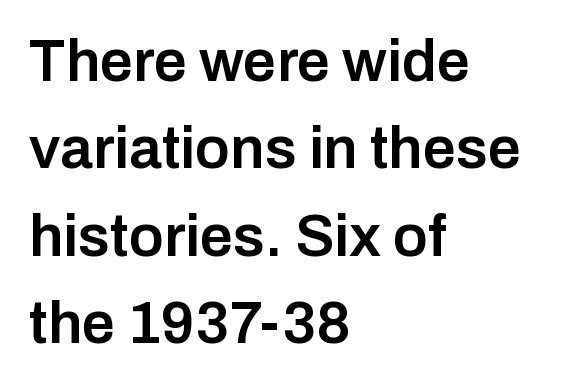
The image shows 59 px semibold sans-serif type, upright; set left-aligned, normal line spacing (1.48x), normal letter spacing, not underlined; low stroke contrast and a medium x-height.
